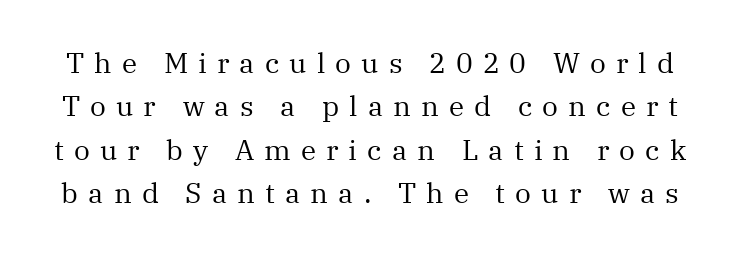
Each word looks stretched out because of the extra space between its letters. Unlike italic type, these characters show no tilt at all. These lines are rendered in a variable-pitch font. The line-height multiplier appears to be the usual default. Any mark beneath the type? The region is blank.
